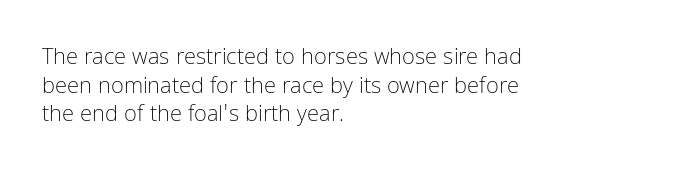
Check the space under the baseline: it is left empty. Characters follow at the spacing the type designer built in. These glyphs show unthickened strokes, regular width or finer. This is the regular roman posture of the typeface. A typesetter would call this leading conventional body-copy spacing. The compositor pushed each line to the left boundary.
